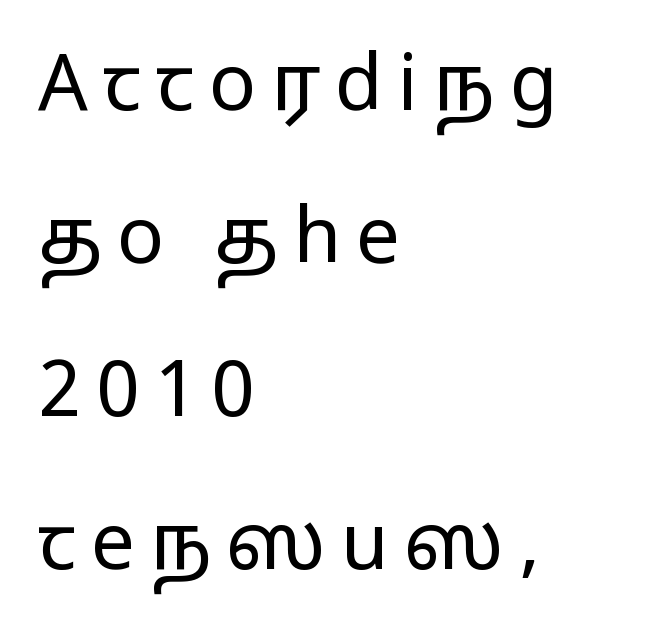
Vertical strokes here are truly vertical. Looks like regular typesetting: each glyph gets only the width it needs. Every row of glyphs begins at an identical x-position on the left. Weight: in the light-to-regular range.
